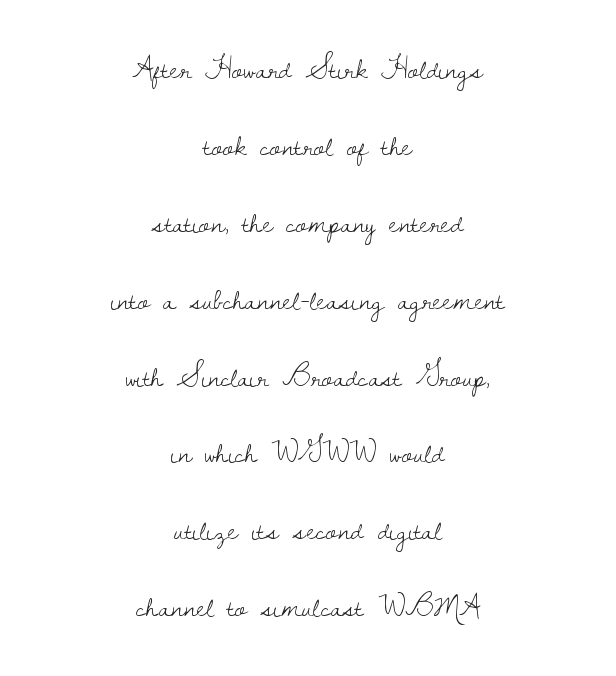
Q: Is the text bold? A: No.
Q: Is the text italic (slanted)? A: Yes.
Q: Is the typeface a serif or a sans-serif typeface? A: Serif.
Q: Is the text underlined? A: No.
Q: How is the paragraph aligned? A: Centered.
Q: Is the spacing between letters normal or unusually wide? A: Normal.
Q: Is the spacing between lines tight, normal or loose? A: Loose.
Q: Width (condensed, normal, or wide)? A: Normal.
Q: Stroke contrast? A: Low.
Q: x-height? A: Small.
Q: Monospaced? A: No.
